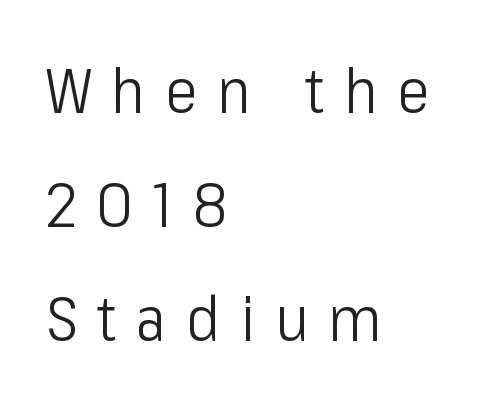
The image shows 62 px light, condensed sans-serif type, upright; set left-aligned, line spacing 1.84x, unusually wide letter spacing (+0.32 em), not underlined; low stroke contrast and a medium x-height.
